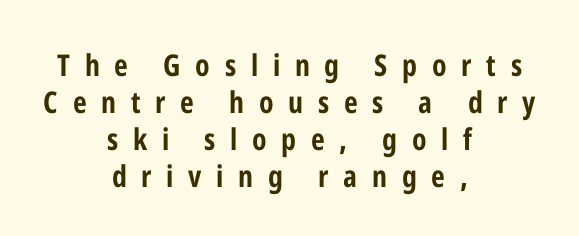
Q: Is the text bold? A: Yes.
Q: Is the text italic (slanted)? A: No, it is upright.
Q: Is the typeface a serif or a sans-serif typeface? A: Sans-serif.
Q: Is the text underlined? A: No.
Q: How is the paragraph aligned? A: Centered.
Q: Is the spacing between letters normal or unusually wide? A: Unusually wide.
Q: Width (condensed, normal, or wide)? A: Condensed.
Q: Stroke contrast? A: Low.
Q: x-height? A: Medium.
Q: Monospaced? A: No.
